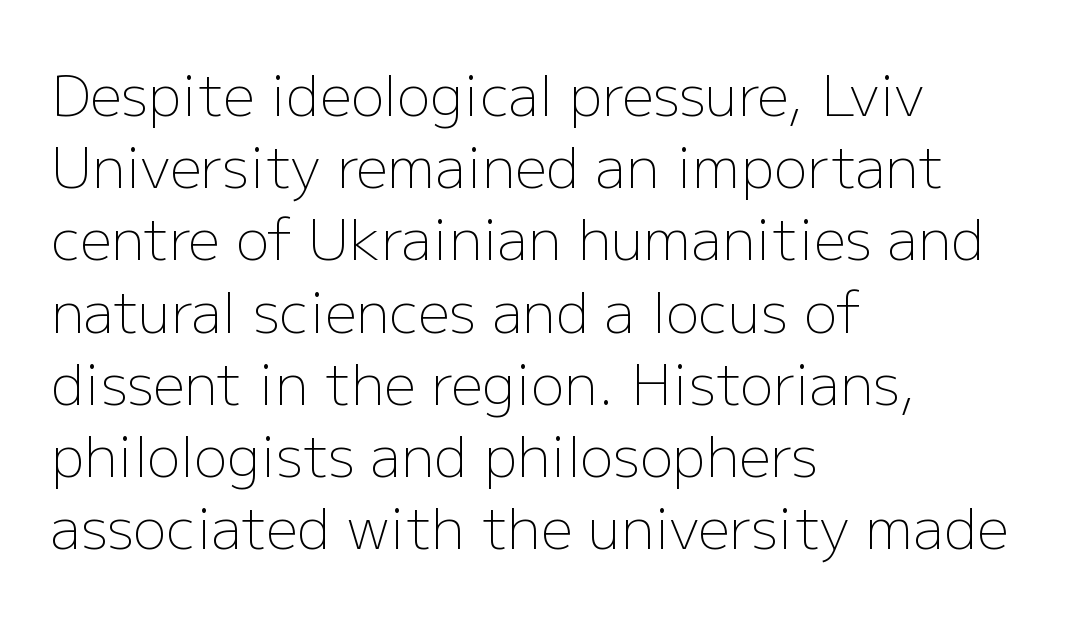
Italic: no, the glyphs are upright roman. The font family rendered here belongs to the sans-serif group. Each row of text sits above clean, open space. Do the characters align in a grid? No, the font is proportional.
